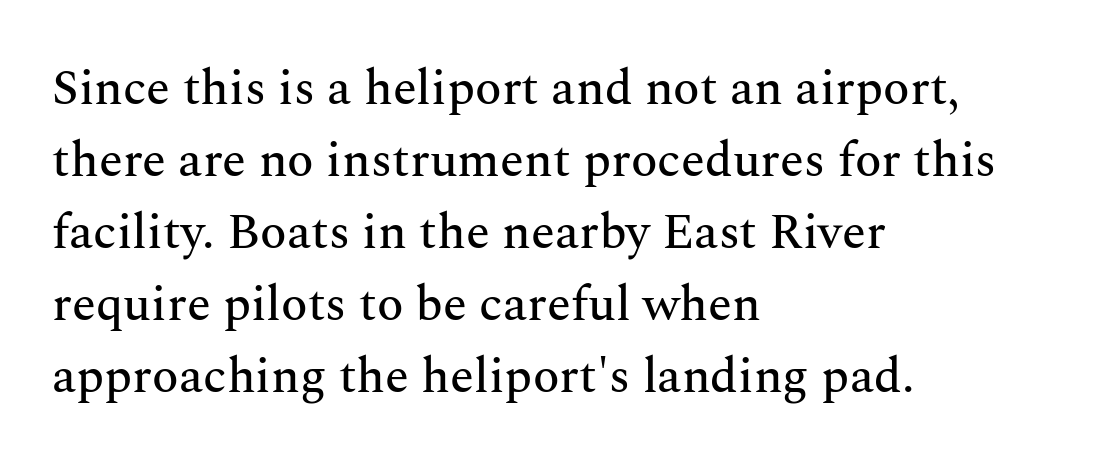
Glance below the letters and you will spot only blank space. This sample uses a serif face. In CSS terms this would be text-align: left. It's the straight-up-and-down kind of type.
